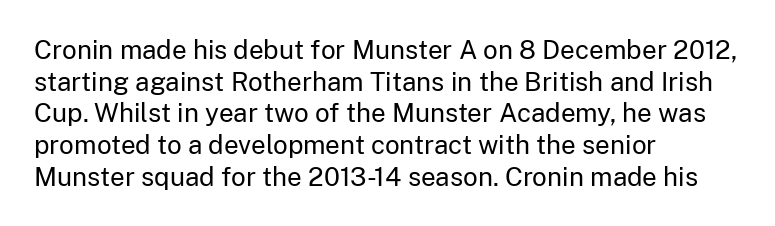
{"italic": "no", "bold": "no", "underline": "no", "align": "left", "line_spacing_ratio": 1.22, "letter_spacing": "normal", "letter_spacing_em": 0.0, "glyph_px": 26}
